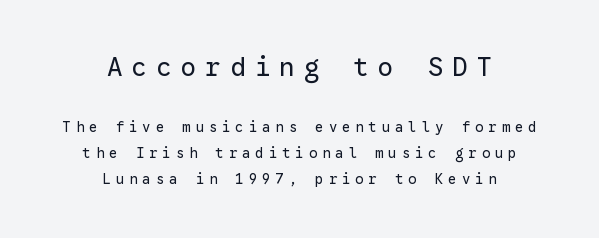
The letters are spread apart with noticeably loose tracking. These lines stack symmetrically, like a column narrowing and widening about its center. Nope, not italic — everything's standing straight. Only glyphs here, with clear space below each row. Stroke thickness stays within the range of a standard reading face or lighter. In this sample the first text group is rendered at the bigger scale.
